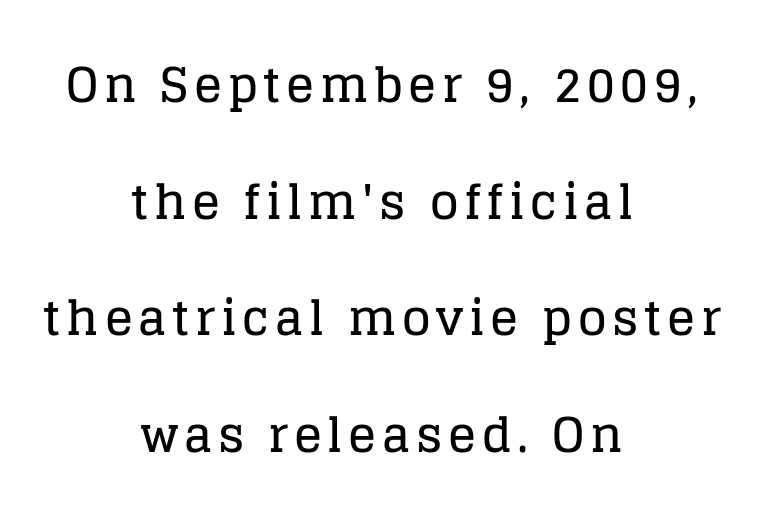
Q: Is the text italic (slanted)? A: No, it is upright.
Q: Is the typeface a serif or a sans-serif typeface? A: Serif.
Q: Is the text underlined? A: No.
Q: How is the paragraph aligned? A: Centered.
Q: Is the spacing between lines tight, normal or loose? A: Loose.
Q: Width (condensed, normal, or wide)? A: Normal.
Q: Stroke contrast? A: Low.
Q: x-height? A: Large.
Q: Monospaced? A: No.
